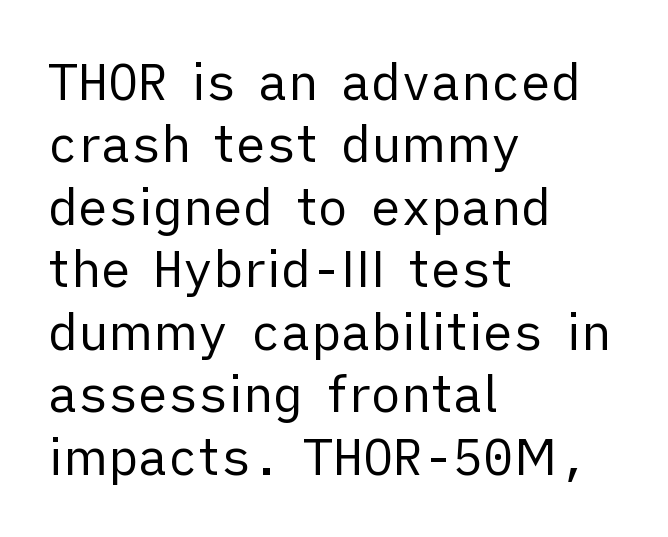
Q: Is the text bold? A: No.
Q: Is the text italic (slanted)? A: No, it is upright.
Q: Is the typeface a serif or a sans-serif typeface? A: Sans-serif.
Q: Is the text underlined? A: No.
Q: How is the paragraph aligned? A: Left-aligned.
Q: Is the spacing between letters normal or unusually wide? A: Normal.
Q: Is the spacing between lines tight, normal or loose? A: Normal.
Q: Width (condensed, normal, or wide)? A: Normal.
Q: Stroke contrast? A: Low.
Q: x-height? A: Medium.
Q: Monospaced? A: No.
